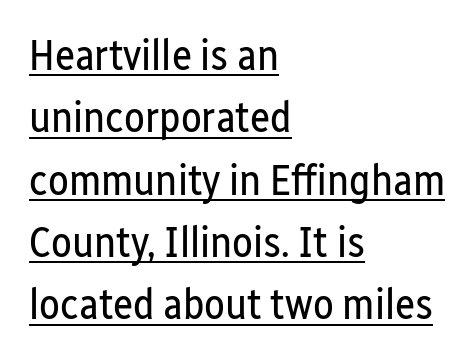
The passage is arranged the way most books set body copy — flush left. Think of a printed novel: that variable character pitch is what you see here. Observe the ordinary spacing: letters are neighbours, not strangers. The letters carry no serifs — their stems end cleanly without finishing strokes. Style check: upright. Successive baselines arrive at the customary interval.
